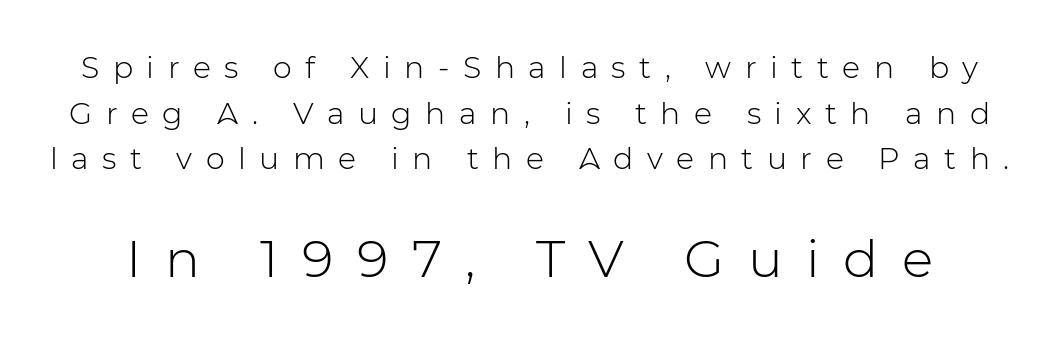
Unlike italic type, these characters show no tilt at all. Is there much room between lines? A standard amount, neither cramped nor airy. This sample uses expanded letter spacing, leaving extra air between glyphs. Letterform terminals end flat and unadorned throughout the passage. Note the varied advance widths — an 'i' is clearly narrower than an 'm'.
